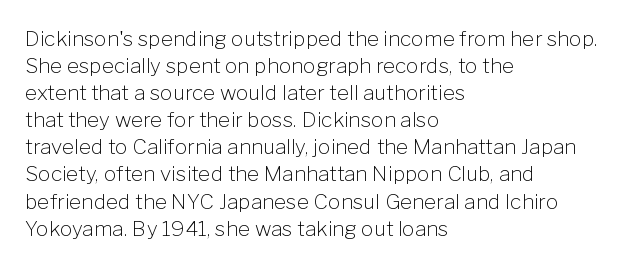
The passage shown is not underscored anywhere. Summary of vertical rhythm: regular, with standard interline spacing. The rag falls on the right side of this text block. Notice how the stems are strictly vertical — no italics here. Vertical stems look standard width or narrower in stroke.
